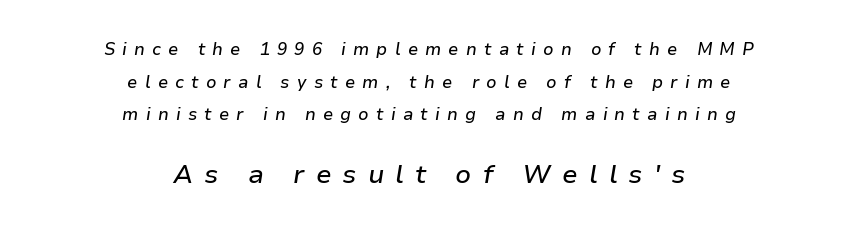
The image shows 26 px text type, italic (leaning right); set centered, loose line spacing (1.92x), unusually wide letter spacing (+0.42 em), not underlined; the second (bottom) block is 1.53x larger.
